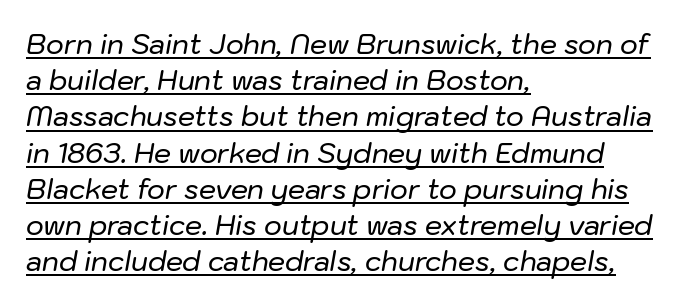
Q: Is the text italic (slanted)? A: Yes, it leans right by about 10 degrees.
Q: Is the text underlined? A: Yes.
Q: How is the paragraph aligned? A: Left-aligned.
Q: Is the spacing between letters normal or unusually wide? A: Normal.
Q: Is the spacing between lines tight, normal or loose? A: Normal.
